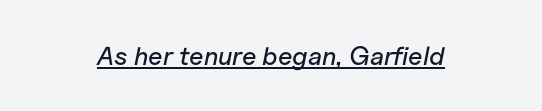
{"italic": "yes", "lean": "right", "slant_degrees": 11, "underline": "yes", "align": "center", "letter_spacing": "normal", "letter_spacing_em": 0.0, "glyph_px": 26}
